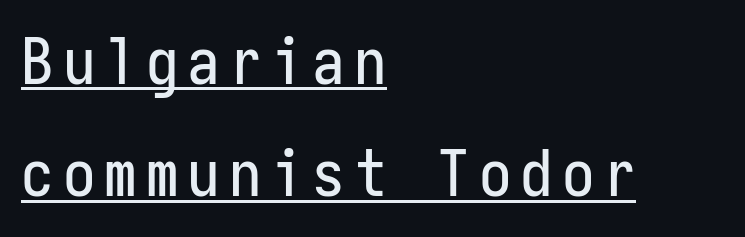
The letters march in equal steps, a hallmark of fixed-pitch type. You can tell from the bare stems that sans-serif type was used. This sample carries an underscore along the baseline area. Line starts are locked; line ends wander.
